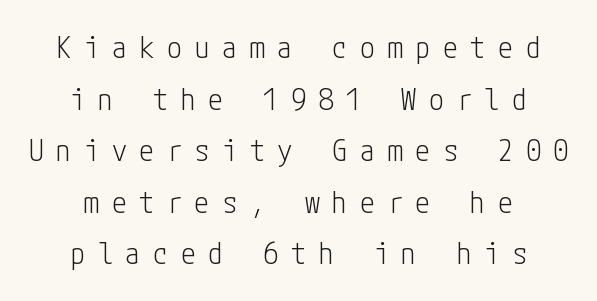
The letters are spread apart with noticeably loose tracking. I'd call this a sans setting — the letters go barefoot. It's the straight-up-and-down kind of type. These lines are centered, leaving both edges ragged. The strokes are not fattened; the text isn't bold. The passage shown is not underscored anywhere.
